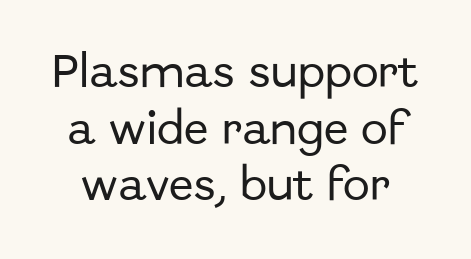
The typography opts for an upright posture over an oblique one. Interline gaps are of average width in this sample. Words float on clear page, feet unadorned. Is this a sans? Yes — the strokes have no serifs. Each letter keeps its own natural width here, so spacing adapts to shape.
